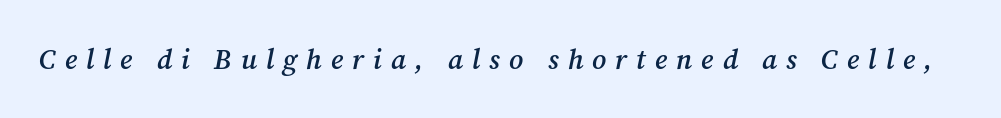
{"serif": "yes", "italic": "yes", "lean": "right", "slant_degrees": 12, "bold": "semi", "weight": "semibold", "width": "normal", "stroke_contrast": "medium", "x_height": "medium", "monospaced": "no", "underline": "no", "letter_spacing": "wide", "letter_spacing_em": 0.32, "glyph_px": 28}
